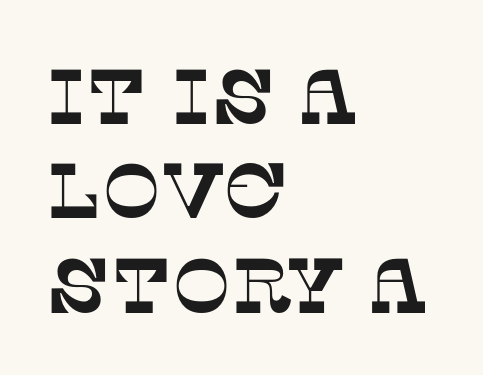
Q: Is the typeface a serif or a sans-serif typeface? A: Serif.
Q: Is the text underlined? A: No.
Q: How is the paragraph aligned? A: Left-aligned.
Q: Is the spacing between letters normal or unusually wide? A: Normal.
Q: Width (condensed, normal, or wide)? A: Normal.
Q: Stroke contrast? A: Low.
Q: x-height? A: Large.
Q: Monospaced? A: No.
